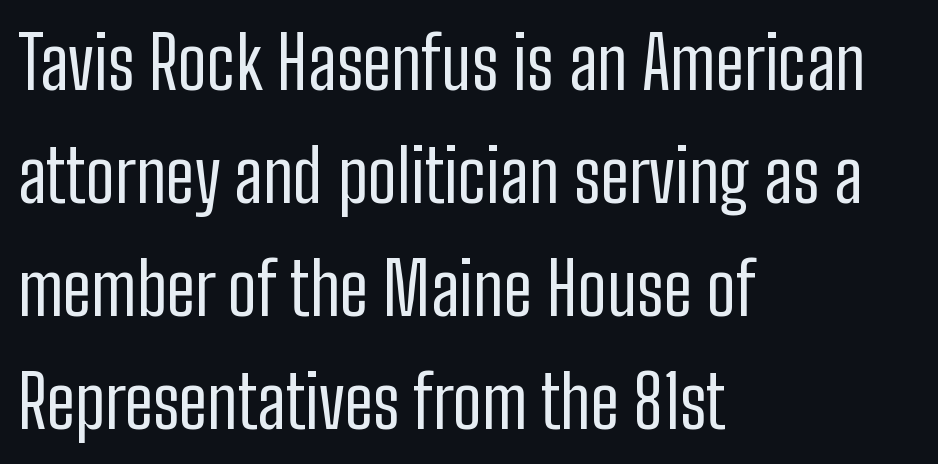
Q: Is the text bold? A: No.
Q: Is the text italic (slanted)? A: No, it is upright.
Q: Is the typeface a serif or a sans-serif typeface? A: Sans-serif.
Q: Is the text underlined? A: No.
Q: How is the paragraph aligned? A: Left-aligned.
Q: Is the spacing between letters normal or unusually wide? A: Normal.
Q: Is the spacing between lines tight, normal or loose? A: Normal.
Q: Width (condensed, normal, or wide)? A: Condensed.
Q: Stroke contrast? A: Low.
Q: x-height? A: Medium.
Q: Monospaced? A: No.
